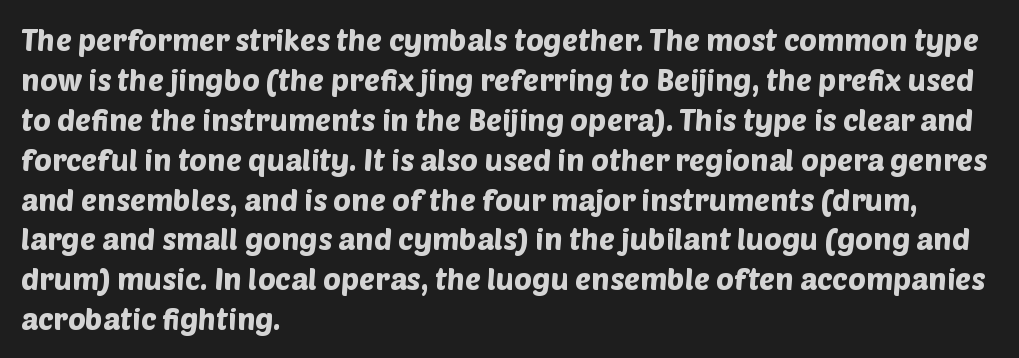
Q: Is the typeface a serif or a sans-serif typeface? A: Sans-serif.
Q: Is the text underlined? A: No.
Q: How is the paragraph aligned? A: Left-aligned.
Q: Is the spacing between letters normal or unusually wide? A: Normal.
Q: Is the spacing between lines tight, normal or loose? A: Normal.
Q: Width (condensed, normal, or wide)? A: Normal.
Q: Stroke contrast? A: Low.
Q: x-height? A: Large.
Q: Monospaced? A: No.
